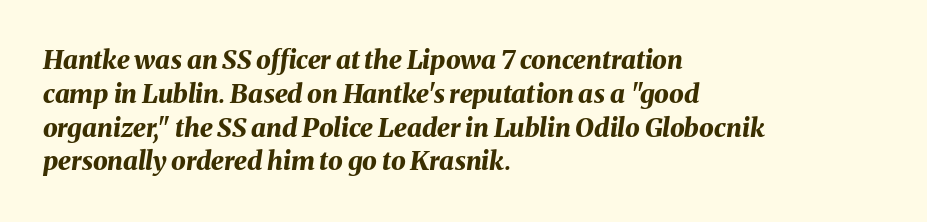
Default kerning and tracking; the words read as compact shapes. It's the slanting kind of type. This sample keeps an unexceptional amount of space between lines. Set as a true bold cut, around the 700 mark. Lines of text with bare space underneath.
